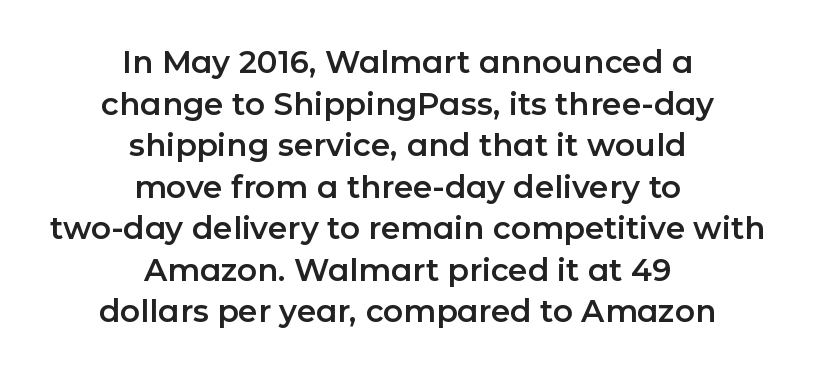
{"serif": "no", "italic": "no", "width": "normal", "stroke_contrast": "low", "x_height": "medium", "monospaced": "no", "underline": "no", "align": "center", "line_spacing": "normal", "line_spacing_ratio": 1.34, "letter_spacing": "normal", "letter_spacing_em": 0.0, "glyph_px": 31}
